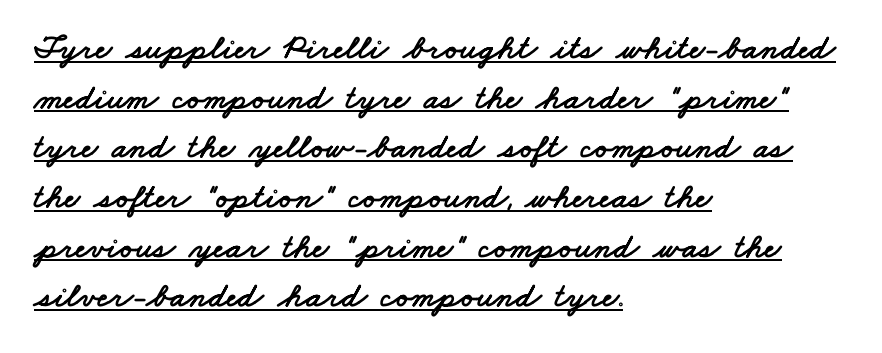
The image shows 35 px wide sans-serif type; set left-aligned, normal line spacing (1.42x), normal letter spacing, underlined; low stroke contrast and a small x-height.
